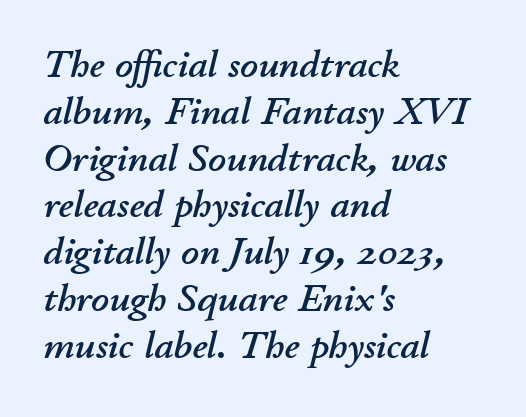
Q: Is the text italic (slanted)? A: Yes, it leans right by about 11 degrees.
Q: Is the text underlined? A: No.
Q: How is the paragraph aligned? A: Left-aligned.
Q: Is the spacing between letters normal or unusually wide? A: Normal.
Q: Width (condensed, normal, or wide)? A: Normal.
Q: Stroke contrast? A: Low.
Q: x-height? A: Small.
Q: Monospaced? A: No.
